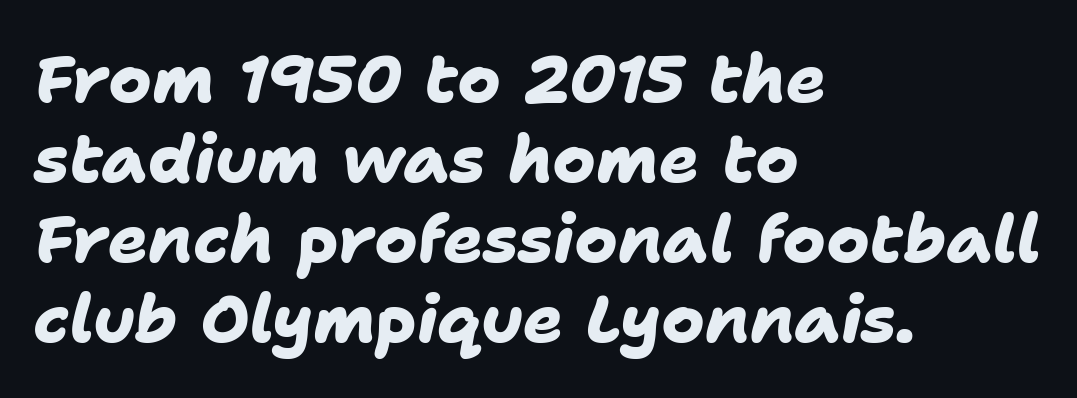
The image shows 66 px heavy sans-serif type; set left-aligned, line spacing 1.21x, normal letter spacing, not underlined; low stroke contrast and a medium x-height.
